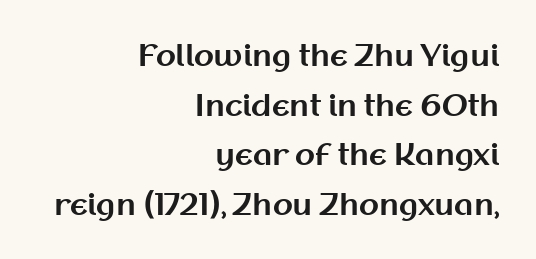
{"serif": "no", "italic": "no", "bold": "yes", "weight": "bold", "width": "normal", "stroke_contrast": "medium", "x_height": "medium", "monospaced": "no", "underline": "no", "align": "right", "line_spacing_ratio": 1.71, "letter_spacing": "normal", "letter_spacing_em": 0.0, "glyph_px": 29}
